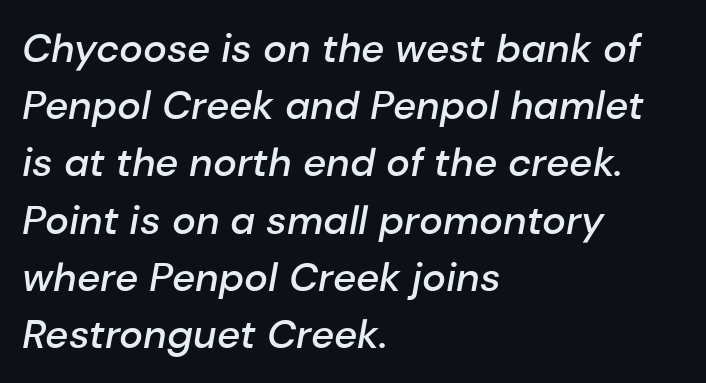
The image shows 40 px semibold type, italic (leaning right); set left-aligned, normal line spacing (1.43x), normal letter spacing, not underlined; low stroke contrast and a medium x-height.
